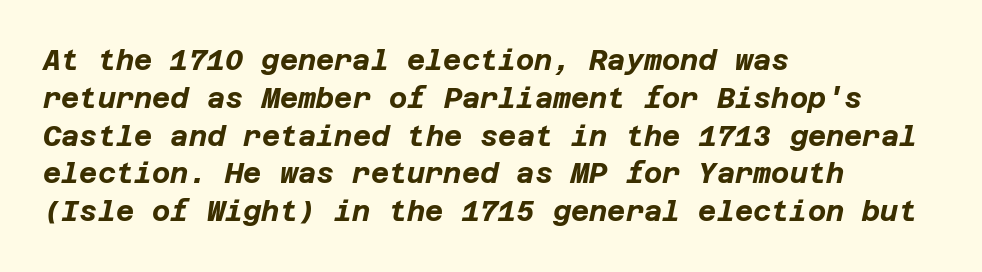
{"italic": "yes", "lean": "right", "slant_degrees": 12, "bold": "yes", "weight": "bold", "width": "normal", "stroke_contrast": "low", "x_height": "large", "underline": "no", "align": "left", "line_spacing": "normal", "line_spacing_ratio": 1.35, "letter_spacing": "normal", "letter_spacing_em": 0.0, "glyph_px": 28}
